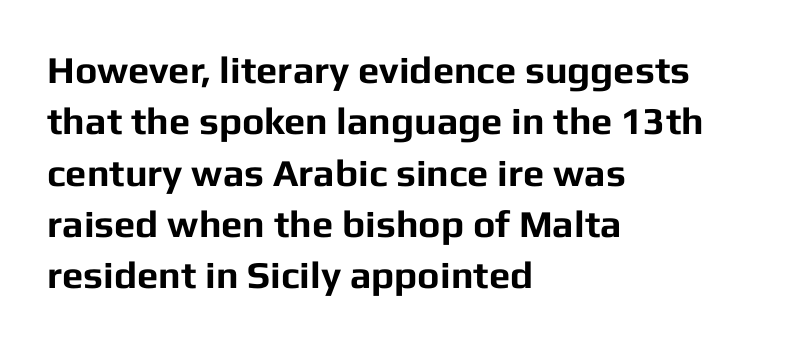
{"serif": "no", "italic": "no", "bold": "yes", "weight": "bold", "width": "normal", "stroke_contrast": "low", "x_height": "medium", "monospaced": "no", "underline": "no", "align": "left", "line_spacing": "normal", "line_spacing_ratio": 1.35, "letter_spacing": "normal", "letter_spacing_em": 0.0, "glyph_px": 38}
